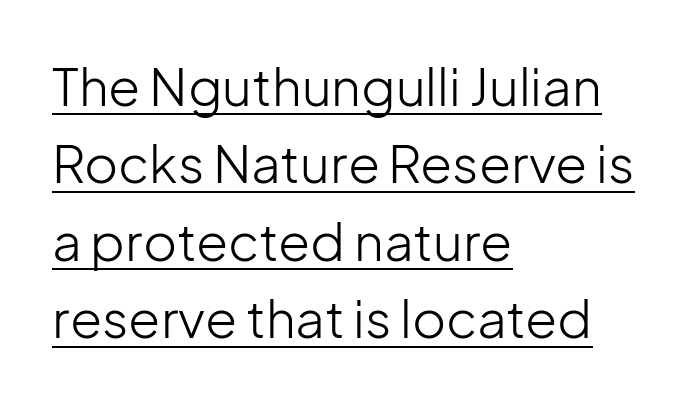
Q: Is the text bold? A: No.
Q: Is the text italic (slanted)? A: No, it is upright.
Q: Is the typeface a serif or a sans-serif typeface? A: Sans-serif.
Q: Is the text underlined? A: Yes.
Q: How is the paragraph aligned? A: Left-aligned.
Q: Is the spacing between letters normal or unusually wide? A: Normal.
Q: Is the spacing between lines tight, normal or loose? A: Normal.
Q: Width (condensed, normal, or wide)? A: Normal.
Q: Stroke contrast? A: Low.
Q: x-height? A: Medium.
Q: Monospaced? A: No.
